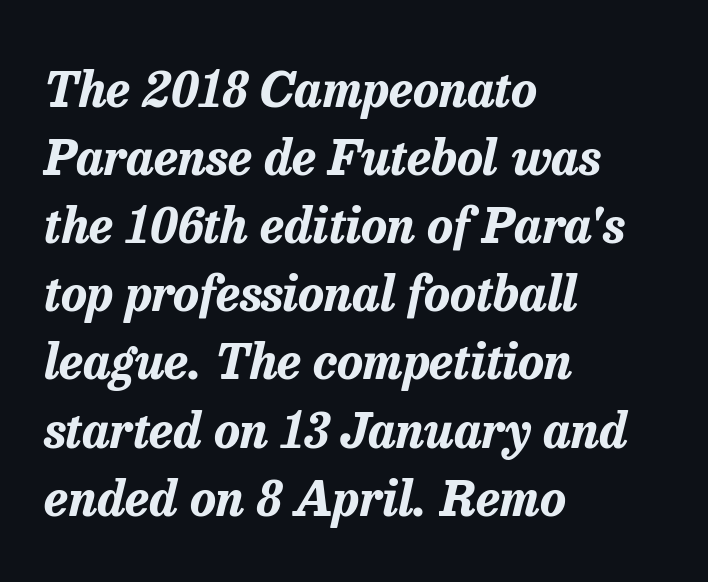
Q: Is the text bold? A: Yes.
Q: Is the text italic (slanted)? A: Yes, it leans right by about 13 degrees.
Q: Is the text underlined? A: No.
Q: How is the paragraph aligned? A: Left-aligned.
Q: Is the spacing between letters normal or unusually wide? A: Normal.
Q: Is the spacing between lines tight, normal or loose? A: Normal.
Q: Width (condensed, normal, or wide)? A: Normal.
Q: Stroke contrast? A: Low.
Q: x-height? A: Medium.
Q: Monospaced? A: No.
